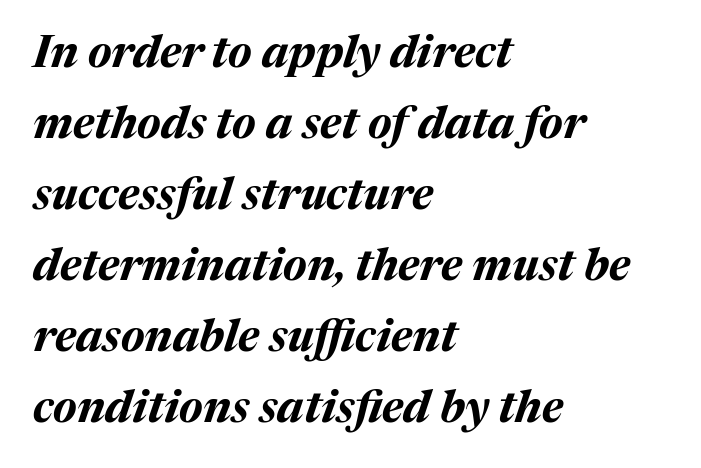
The image shows 45 px bold type, italic (leaning right); set left-aligned, normal line spacing (1.58x), normal letter spacing, not underlined; medium stroke contrast and a medium x-height.
